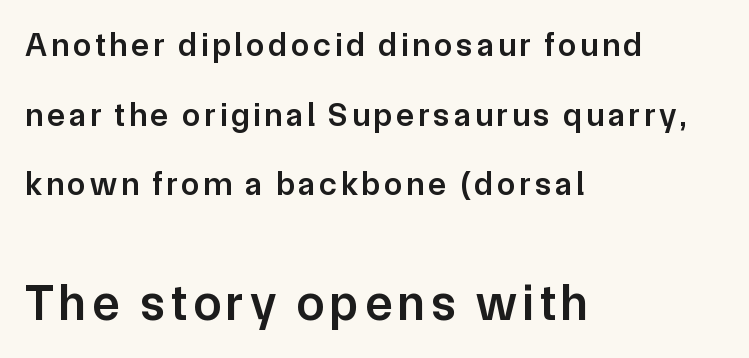
{"serif": "no", "italic": "no", "bold": "semi", "weight": "semibold", "width": "normal", "stroke_contrast": "low", "x_height": "medium", "monospaced": "no", "underline": "no", "align": "left", "line_spacing": "loose", "line_spacing_ratio": 2.11, "larger_block": "second", "size_ratio": 1.52, "glyph_px": 50}
